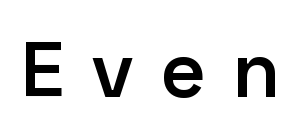
Check the space under the baseline: it is left empty. Does the weight exceed regular? Yes, but only to semibold. Letter spacing: wide. Every character sits straight up, as roman type does. No feet cap the strokes, marking this as sans-serif type.
